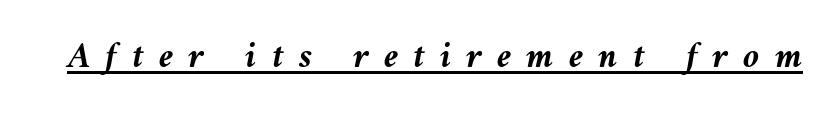
{"italic": "yes", "lean": "left", "slant_degrees": 10, "bold": "yes", "weight": "semibold", "width": "normal", "stroke_contrast": "medium", "x_height": "medium", "monospaced": "no", "underline": "yes", "letter_spacing": "wide", "letter_spacing_em": 0.41, "glyph_px": 37}
